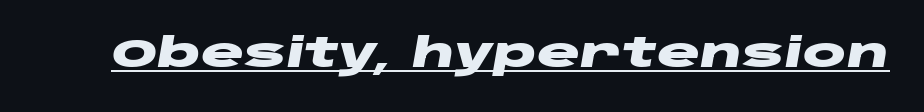
Q: Is the text bold? A: Yes.
Q: Is the text italic (slanted)? A: Yes, it leans right by about 10 degrees.
Q: Is the text underlined? A: Yes.
Q: Is the spacing between letters normal or unusually wide? A: Normal.
Q: Width (condensed, normal, or wide)? A: Wide.
Q: Stroke contrast? A: Low.
Q: x-height? A: Large.
Q: Monospaced? A: No.
